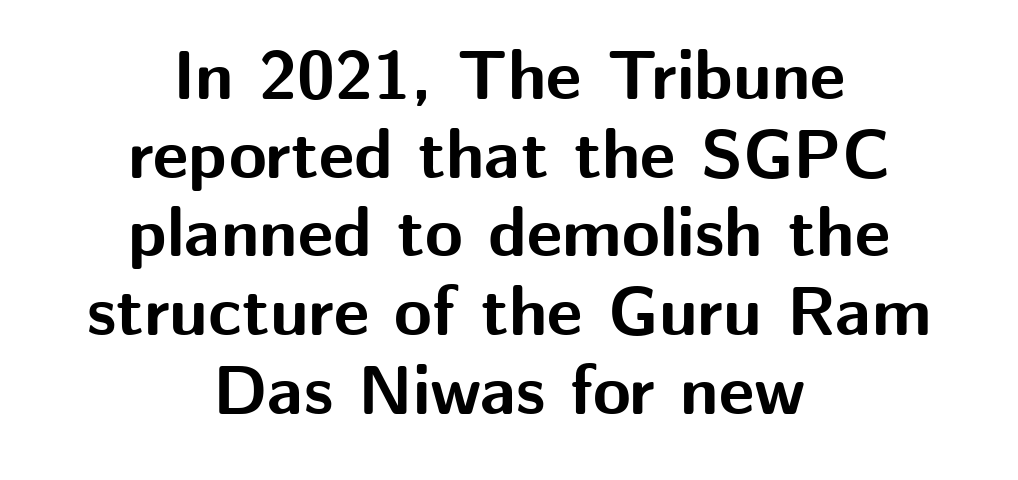
Q: Is the text bold? A: Yes.
Q: Is the text italic (slanted)? A: No, it is upright.
Q: Is the typeface a serif or a sans-serif typeface? A: Sans-serif.
Q: Is the text underlined? A: No.
Q: How is the paragraph aligned? A: Centered.
Q: Is the spacing between letters normal or unusually wide? A: Normal.
Q: Is the spacing between lines tight, normal or loose? A: Tight.
Q: Width (condensed, normal, or wide)? A: Normal.
Q: Stroke contrast? A: Medium.
Q: x-height? A: Medium.
Q: Monospaced? A: No.
